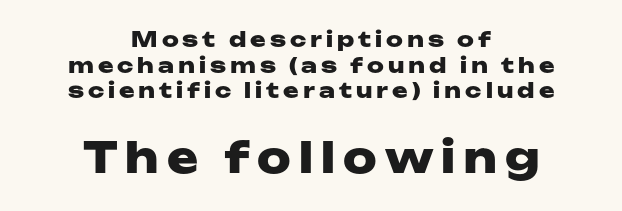
Is the type bold? Yes — the strokes are clearly thick and heavy. Each row of text sits above clean, open space. Vertical strokes here are truly vertical. These lines are centered, leaving both edges ragged.
